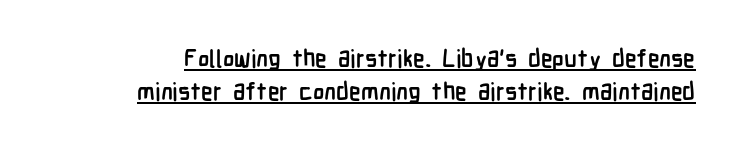
The image shows 24 px bold type, upright; set normal line spacing (1.36x), normal letter spacing, underlined.
